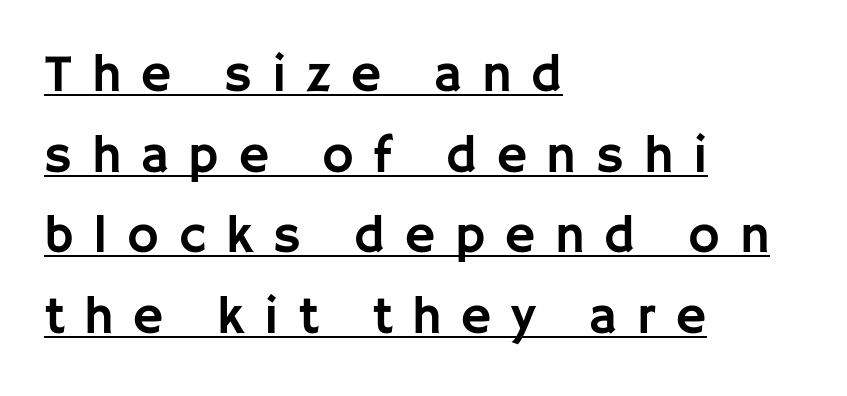
Check where the strokes stop: nothing finishes them off — pure sans. You could not count columns in this text — the font is proportionally spaced. Students, observe: this is what conventionally led text looks like. Students, note that the glyphs here are deliberately spaced far apart. Decoration check: the copy is underlined. Horizontally, the lines are justified to the leading edge only.
